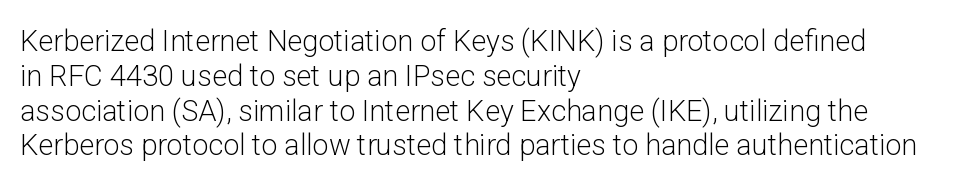
{"serif": "no", "italic": "no", "bold": "no", "weight": "light", "width": "normal", "stroke_contrast": "low", "x_height": "medium", "monospaced": "no", "underline": "no", "align": "left", "line_spacing_ratio": 1.2, "letter_spacing": "normal", "letter_spacing_em": 0.0, "glyph_px": 29}
